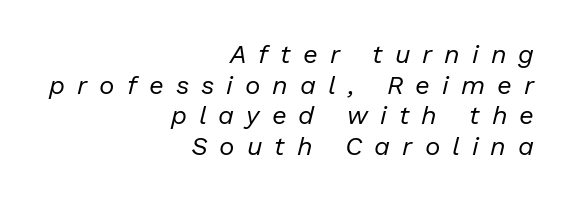
{"italic": "yes", "lean": "right", "slant_degrees": 13, "bold": "no", "underline": "no", "align": "right", "line_spacing_ratio": 1.18, "letter_spacing": "wide", "letter_spacing_em": 0.46, "glyph_px": 26}
